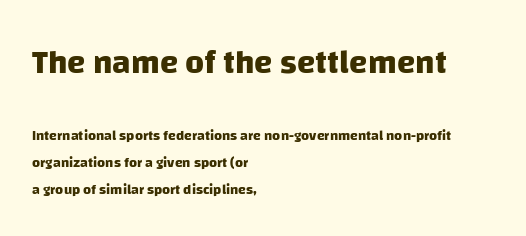
Think of a printed novel: that variable character pitch is what you see here. Type style note: lacks serifs. Vertically, the passage feels expansive, rows floating well apart. Descender tails drop into unmarked territory. Left-aligned paragraph, ragged on the right. Honestly, the letter spacing is just normal — you wouldn't notice it.
